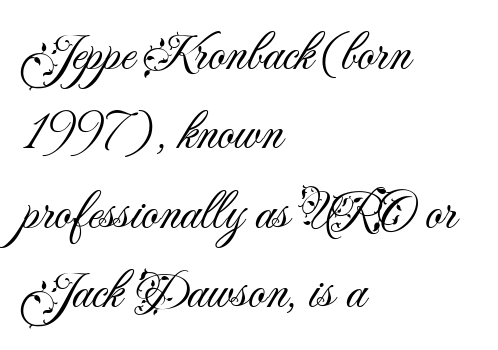
This rendering leaves character spacing at its baseline value. Regarding leading, the lines here are spaced in the standard way. Just letters on the line, the space beneath them empty. This sample has the flowing, uneven cadence of proportional lettering. Type style note: lacks serifs.
